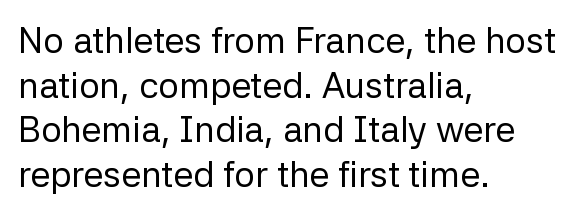
The image shows 36 px regular-weight sans-serif type, upright; set left-aligned, line spacing 1.24x, normal letter spacing, not underlined; low stroke contrast and a medium x-height.
